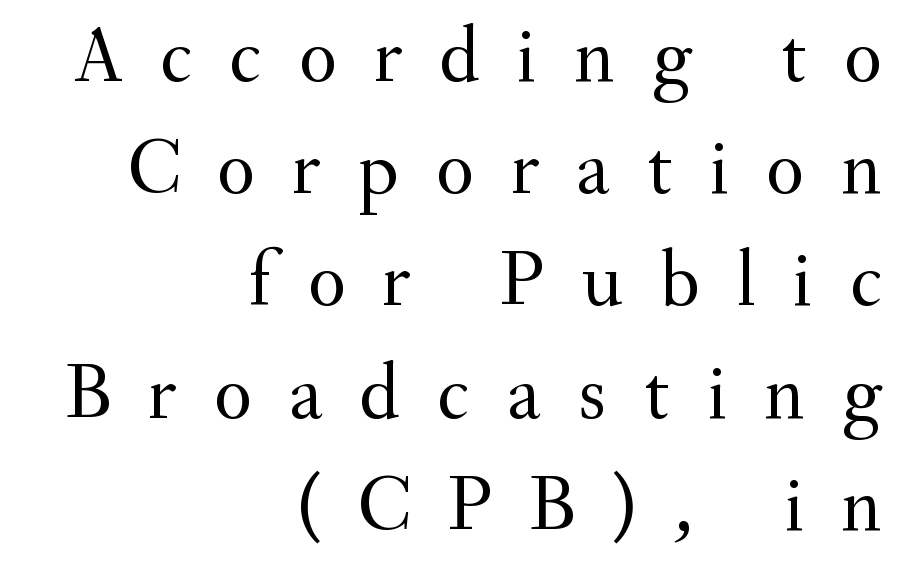
Q: Is the text bold? A: No.
Q: Is the text italic (slanted)? A: No, it is upright.
Q: Is the typeface a serif or a sans-serif typeface? A: Serif.
Q: Is the text underlined? A: No.
Q: How is the paragraph aligned? A: Right-aligned.
Q: Is the spacing between letters normal or unusually wide? A: Unusually wide.
Q: Is the spacing between lines tight, normal or loose? A: Normal.
Q: Width (condensed, normal, or wide)? A: Normal.
Q: Stroke contrast? A: Medium.
Q: x-height? A: Small.
Q: Monospaced? A: No.
